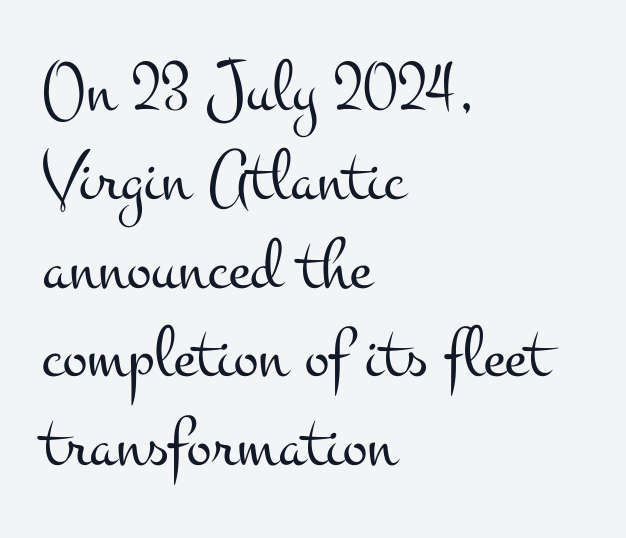
The compositor pushed each line to the left boundary. The rendering uses natural spacing where letterforms have individual widths. No extra ink here — the face is not bold. Does extra space separate the letters? No, they use regular spacing.
